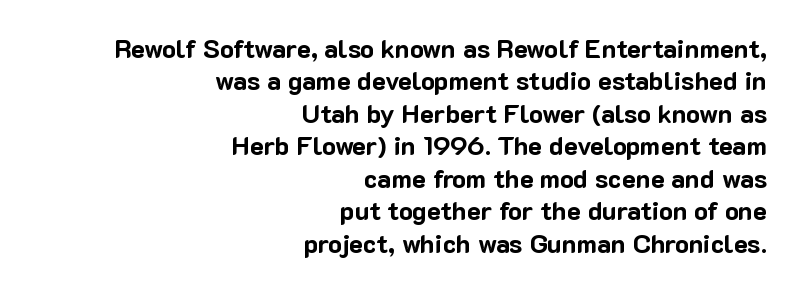
The image shows 26 px bold type, upright; set right-aligned, normal line spacing (1.25x), normal letter spacing, not underlined.
